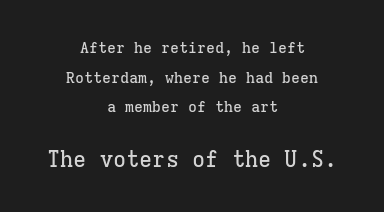
A typesetter would call this leading open, well beyond the default. Check under the words: just untouched page. Upright lettering throughout. This rendering uses center alignment, leaving both contours irregular but symmetric. Observe the ordinary spacing: letters are neighbours, not strangers.
